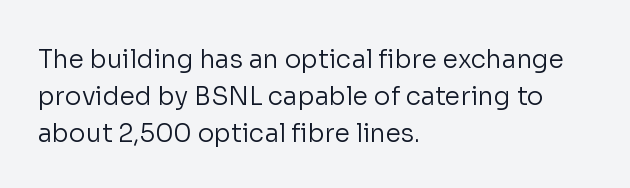
Q: Is the text bold? A: No.
Q: Is the text italic (slanted)? A: No, it is upright.
Q: Is the text underlined? A: No.
Q: How is the paragraph aligned? A: Left-aligned.
Q: Is the spacing between letters normal or unusually wide? A: Normal.
Q: Is the spacing between lines tight, normal or loose? A: Normal.
